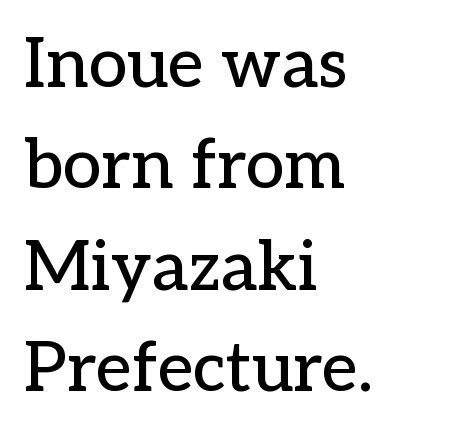
{"serif": "yes", "italic": "no", "width": "normal", "stroke_contrast": "low", "x_height": "medium", "monospaced": "no", "underline": "no", "align": "left", "line_spacing": "normal", "line_spacing_ratio": 1.47, "letter_spacing": "normal", "letter_spacing_em": 0.0, "glyph_px": 69}
